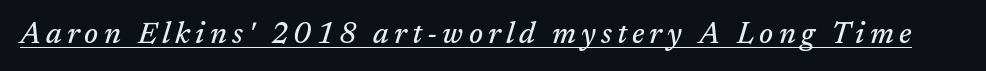
Looks like someone drew a line under every word here. In terms of posture, this sample is oblique. The glyphs in this specimen are seriffed. This sample has the flowing, uneven cadence of proportional lettering.
